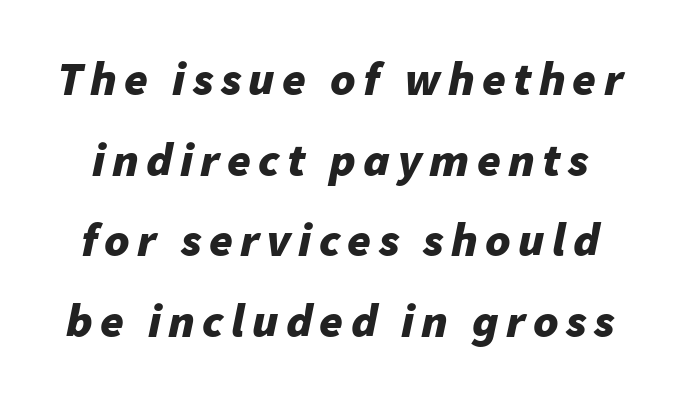
The image shows 48 px bold type, italic (leaning right); set normal line spacing (1.68x), not underlined; low stroke contrast and a medium x-height.
